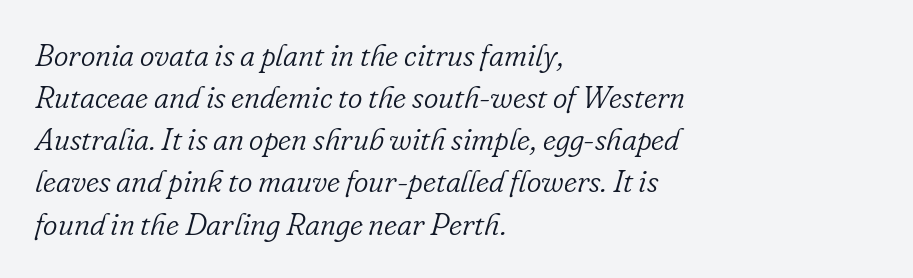
The image shows 31 px light serif type, italic (leaning right); set left-aligned, normal line spacing (1.36x), normal letter spacing, not underlined; low stroke contrast and a small x-height.
